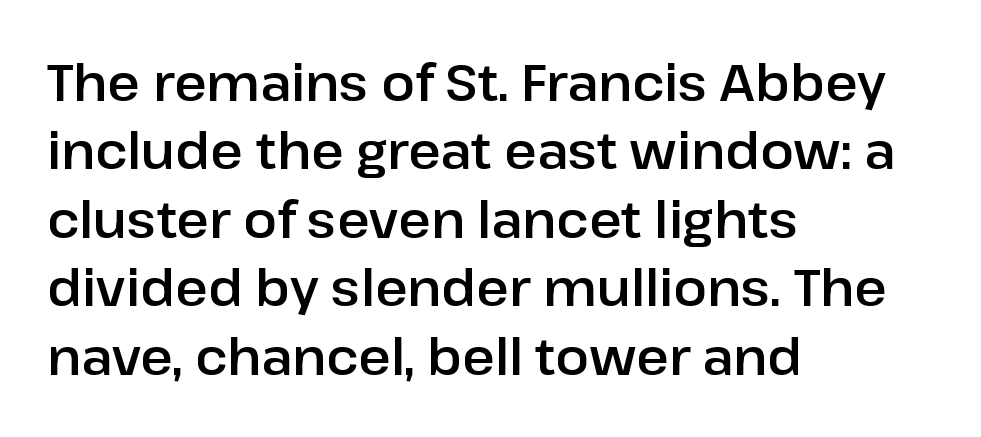
Q: Is the text italic (slanted)? A: No, it is upright.
Q: Is the typeface a serif or a sans-serif typeface? A: Sans-serif.
Q: Is the text underlined? A: No.
Q: How is the paragraph aligned? A: Left-aligned.
Q: Is the spacing between letters normal or unusually wide? A: Normal.
Q: Is the spacing between lines tight, normal or loose? A: Normal.
Q: Width (condensed, normal, or wide)? A: Normal.
Q: Stroke contrast? A: Low.
Q: x-height? A: Medium.
Q: Monospaced? A: No.
